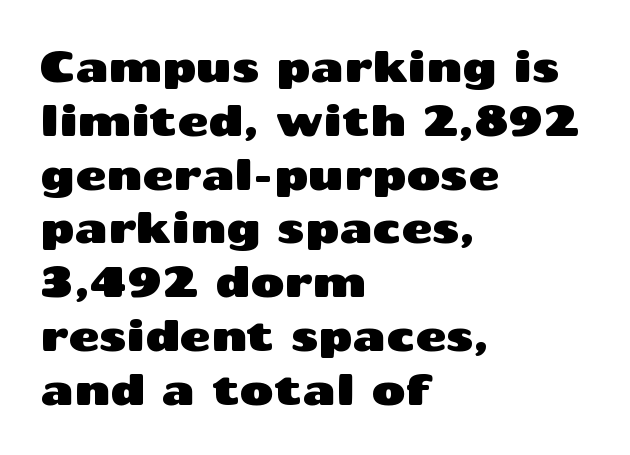
{"serif": "no", "italic": "no", "width": "wide", "stroke_contrast": "medium", "x_height": "medium", "monospaced": "no", "underline": "no", "align": "left", "line_spacing": "normal", "line_spacing_ratio": 1.28, "letter_spacing": "normal", "letter_spacing_em": 0.0, "glyph_px": 42}
